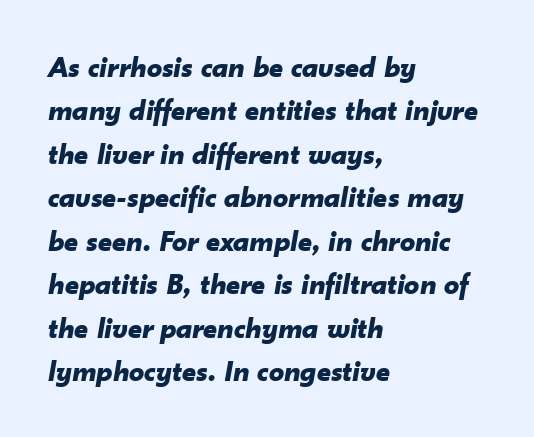
Q: Is the text bold? A: Yes.
Q: Is the text italic (slanted)? A: Yes, it leans right by about 10 degrees.
Q: Is the text underlined? A: No.
Q: How is the paragraph aligned? A: Left-aligned.
Q: Is the spacing between letters normal or unusually wide? A: Normal.
Q: Is the spacing between lines tight, normal or loose? A: Normal.
Q: Width (condensed, normal, or wide)? A: Normal.
Q: Stroke contrast? A: Low.
Q: x-height? A: Small.
Q: Monospaced? A: No.
